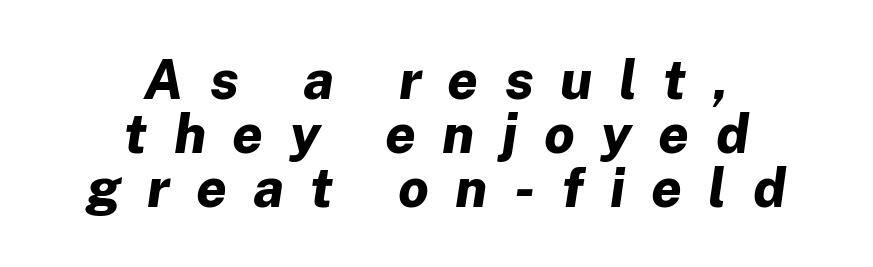
Q: Is the text bold? A: Yes.
Q: Is the text italic (slanted)? A: Yes, it leans right by about 8 degrees.
Q: Is the text underlined? A: No.
Q: How is the paragraph aligned? A: Centered.
Q: Is the spacing between letters normal or unusually wide? A: Unusually wide.
Q: Is the spacing between lines tight, normal or loose? A: Tight.
Q: Width (condensed, normal, or wide)? A: Normal.
Q: Stroke contrast? A: Low.
Q: x-height? A: Medium.
Q: Monospaced? A: No.
